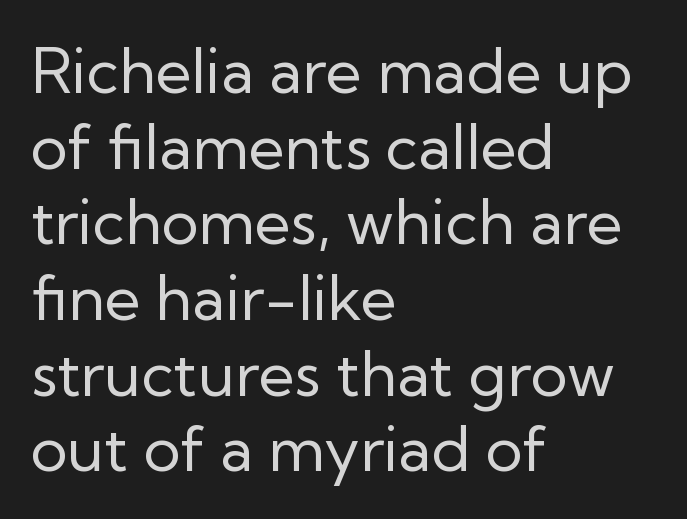
The baseline area is clear. Inter-character spacing is left at the font's built-in metrics. Stroke mass is kept to a normal reading level or below. Notice how the stems are strictly vertical — no italics here.
